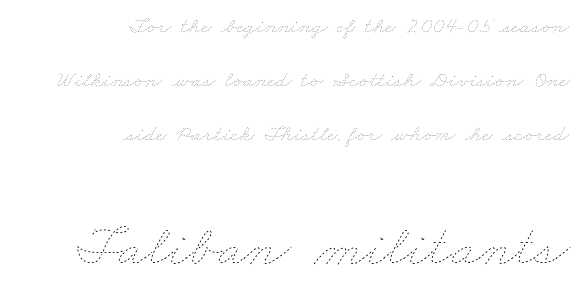
Q: Is the text bold? A: No.
Q: Is the text underlined? A: No.
Q: How is the paragraph aligned? A: Right-aligned.
Q: Is the spacing between letters normal or unusually wide? A: Normal.
Q: Is the spacing between lines tight, normal or loose? A: Loose.
Q: Which block of text is set in a larger size, the first (top) or the second (bottom)? A: The second (bottom) one.
Q: Width (condensed, normal, or wide)? A: Wide.
Q: Stroke contrast? A: Low.
Q: x-height? A: Small.
Q: Monospaced? A: No.
